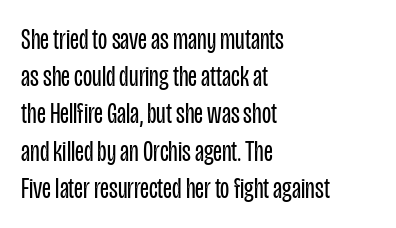
The rendering anchors every line to the left-hand side. The axis of the letterforms is exactly vertical. The font family rendered here belongs to the sans-serif group. Nothing unusual about the tracking: characters are spaced as the font intends. Stems and bowls with no extra thickness — not bold.
